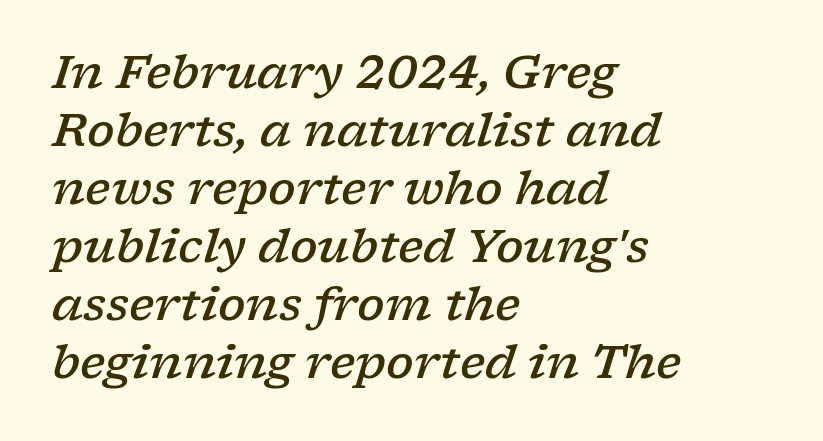
{"serif": "yes", "italic": "yes", "lean": "right", "slant_degrees": 17, "bold": "semi", "weight": "semibold", "width": "wide", "stroke_contrast": "low", "x_height": "medium", "monospaced": "no", "underline": "no", "align": "left", "line_spacing": "normal", "line_spacing_ratio": 1.26, "letter_spacing": "normal", "letter_spacing_em": 0.0, "glyph_px": 46}
